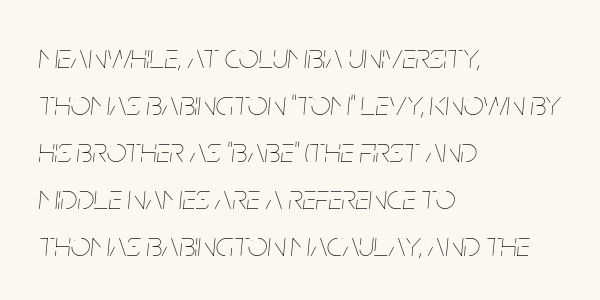
{"italic": "yes", "lean": "right", "slant_degrees": 5, "bold": "no", "weight": "thin", "width": "condensed", "stroke_contrast": "low", "x_height": "large", "monospaced": "no", "underline": "no", "align": "left", "line_spacing": "normal", "line_spacing_ratio": 1.34, "letter_spacing": "normal", "letter_spacing_em": 0.0, "glyph_px": 35}
